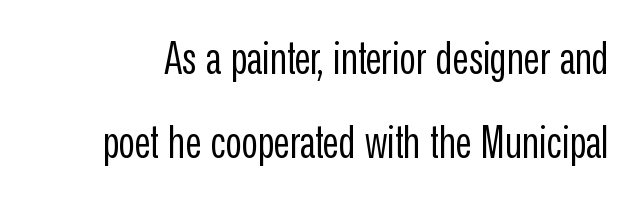
Q: Is the text bold? A: No.
Q: Is the text italic (slanted)? A: No, it is upright.
Q: Is the typeface a serif or a sans-serif typeface? A: Sans-serif.
Q: Is the text underlined? A: No.
Q: Is the spacing between letters normal or unusually wide? A: Normal.
Q: Is the spacing between lines tight, normal or loose? A: Loose.
Q: Width (condensed, normal, or wide)? A: Condensed.
Q: Stroke contrast? A: Low.
Q: x-height? A: Medium.
Q: Monospaced? A: No.
